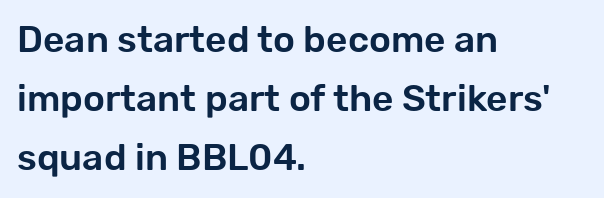
The image shows 37 px sans-serif type, upright; set left-aligned, normal line spacing (1.6x), normal letter spacing, not underlined; low stroke contrast and a medium x-height.
